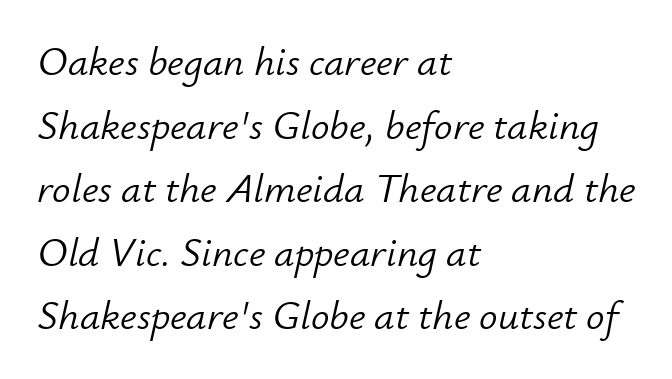
Leading: standard. The baseline area is clear. Characters are canted at an angle relative to the baseline's perpendicular. These lines stack with their left ends in a neat column. Think of a printed novel: that variable character pitch is what you see here.
